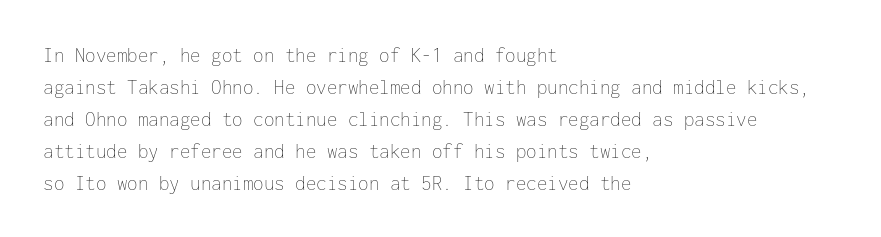
The image shows 21 px text type, upright; set left-aligned, normal line spacing (1.52x), normal letter spacing, not underlined.
